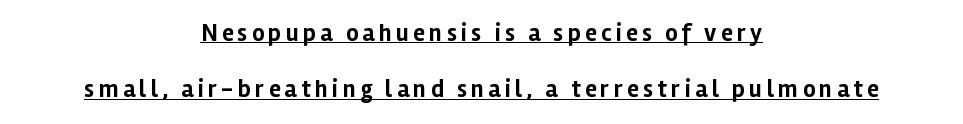
{"italic": "no", "bold": "yes", "underline": "yes", "align": "center", "line_spacing": "loose", "line_spacing_ratio": 2.34, "glyph_px": 24}
